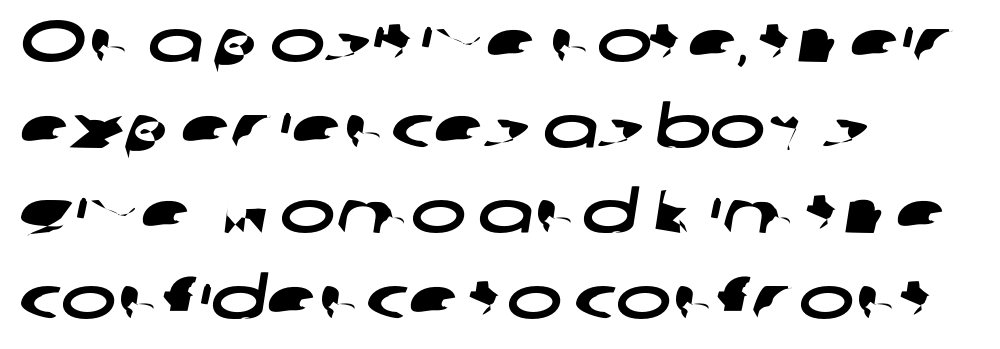
Q: Is the typeface a serif or a sans-serif typeface? A: Sans-serif.
Q: Is the text underlined? A: No.
Q: How is the paragraph aligned? A: Left-aligned.
Q: Is the spacing between letters normal or unusually wide? A: Normal.
Q: Is the spacing between lines tight, normal or loose? A: Normal.
Q: Width (condensed, normal, or wide)? A: Wide.
Q: Stroke contrast? A: Low.
Q: x-height? A: Medium.
Q: Monospaced? A: No.
